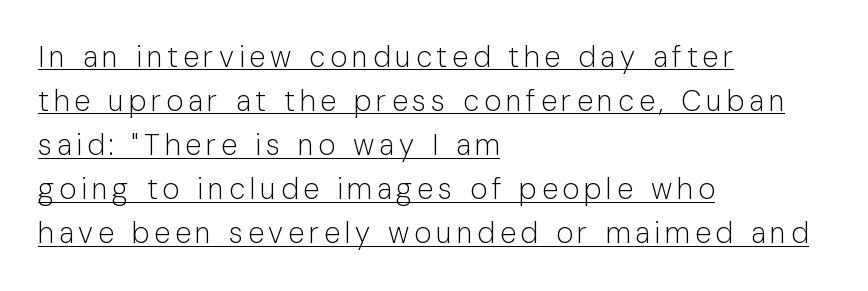
The image shows 29 px light sans-serif type, upright; set left-aligned, normal line spacing (1.52x), underlined; low stroke contrast and a medium x-height.
